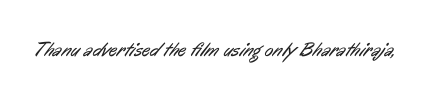
Think standard paragraph weight, or any step lighter than that. Spacing between characters is what you'd get straight out of the box. The space directly below the letters is spotless.
